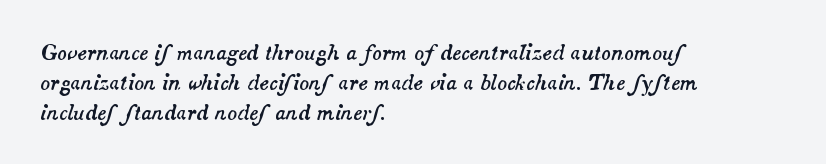
The image shows 20 px text type, italic (leaning right); set left-aligned, normal line spacing (1.49x), normal letter spacing, not underlined.
